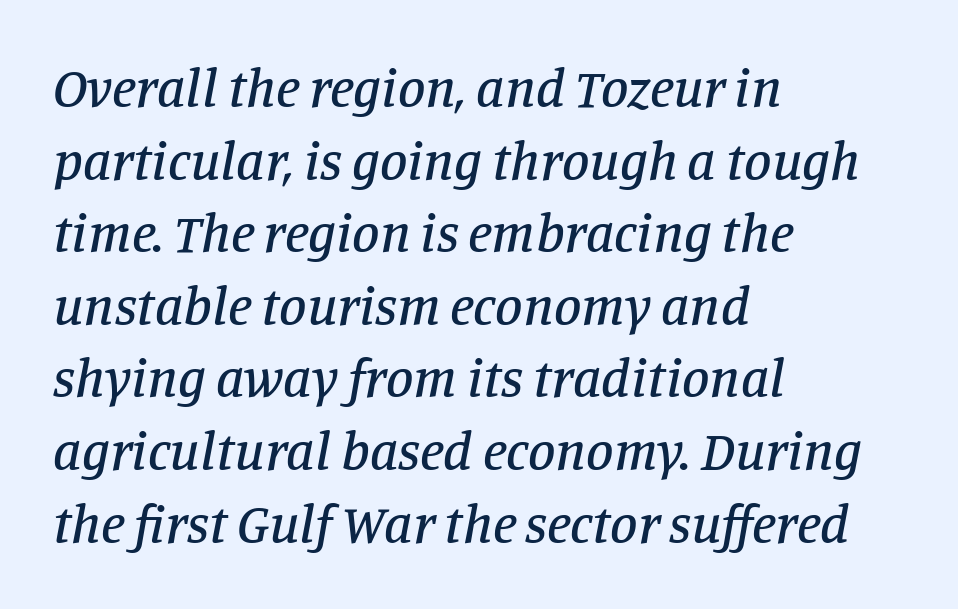
The image shows 55 px serif type, italic (leaning right); set left-aligned, normal line spacing (1.32x), normal letter spacing, not underlined; low stroke contrast and a large x-height.
